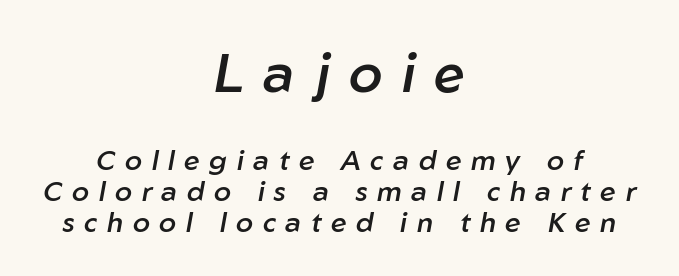
Q: Is the text bold? A: Semi-bold.
Q: Is the text italic (slanted)? A: Yes, it leans right by about 10 degrees.
Q: Is the text underlined? A: No.
Q: How is the paragraph aligned? A: Centered.
Q: Is the spacing between letters normal or unusually wide? A: Unusually wide.
Q: Is the spacing between lines tight, normal or loose? A: Tight.
Q: Which block of text is set in a larger size, the first (top) or the second (bottom)? A: The first (top) one.
Q: Width (condensed, normal, or wide)? A: Normal.
Q: Stroke contrast? A: Low.
Q: x-height? A: Medium.
Q: Monospaced? A: No.
